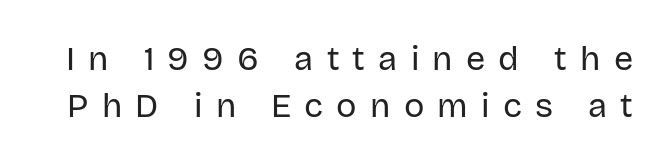
Q: Is the text bold? A: No.
Q: Is the text italic (slanted)? A: No, it is upright.
Q: Is the typeface a serif or a sans-serif typeface? A: Sans-serif.
Q: Is the text underlined? A: No.
Q: Is the spacing between letters normal or unusually wide? A: Unusually wide.
Q: Is the spacing between lines tight, normal or loose? A: Normal.
Q: Width (condensed, normal, or wide)? A: Normal.
Q: Stroke contrast? A: Low.
Q: x-height? A: Large.
Q: Monospaced? A: No.
